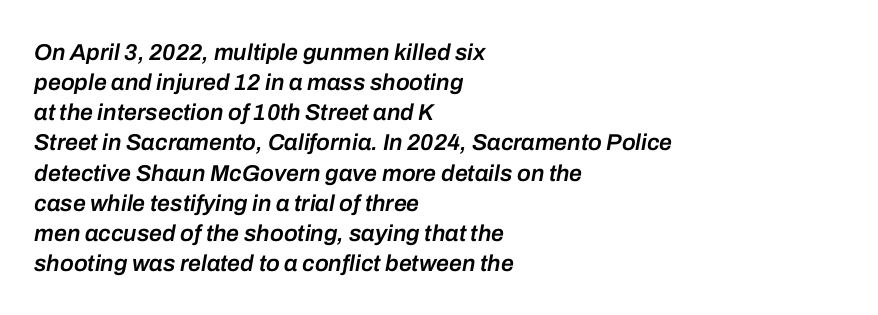
{"italic": "yes", "lean": "right", "slant_degrees": 10, "bold": "semi", "underline": "no", "align": "left", "line_spacing": "normal", "line_spacing_ratio": 1.31, "letter_spacing": "normal", "letter_spacing_em": 0.0, "glyph_px": 23}
